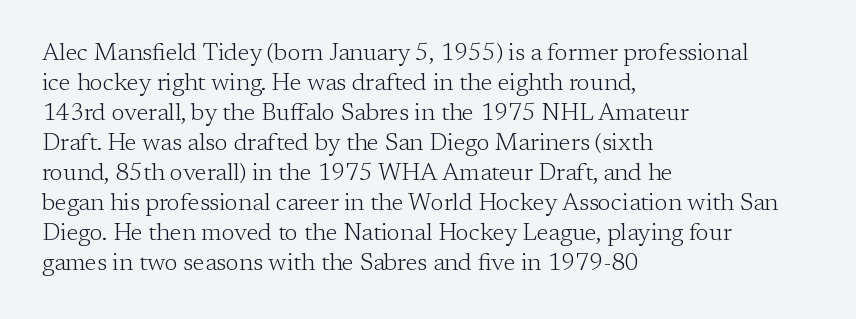
Q: Is the text bold? A: No.
Q: Is the text italic (slanted)? A: No, it is upright.
Q: Is the text underlined? A: No.
Q: How is the paragraph aligned? A: Left-aligned.
Q: Is the spacing between letters normal or unusually wide? A: Normal.
Q: Is the spacing between lines tight, normal or loose? A: Normal.
